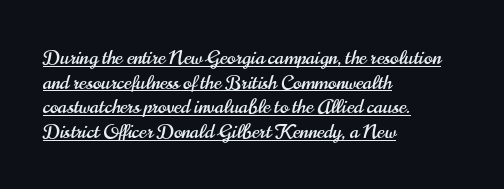
{"underline": "yes", "align": "left", "line_spacing_ratio": 1.23, "letter_spacing": "normal", "letter_spacing_em": 0.0, "glyph_px": 20}
